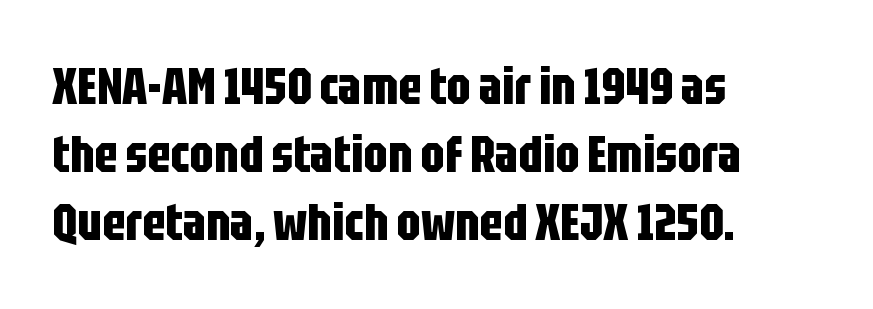
What kind of face is this? One without serifs — a sans. The lines in this sample share a left origin and differ only in where they stop. Vertically, the passage feels balanced, rows spaced as you'd expect. Lines of text with bare space underneath. The typesetting leans heavy: a genuine bold.
